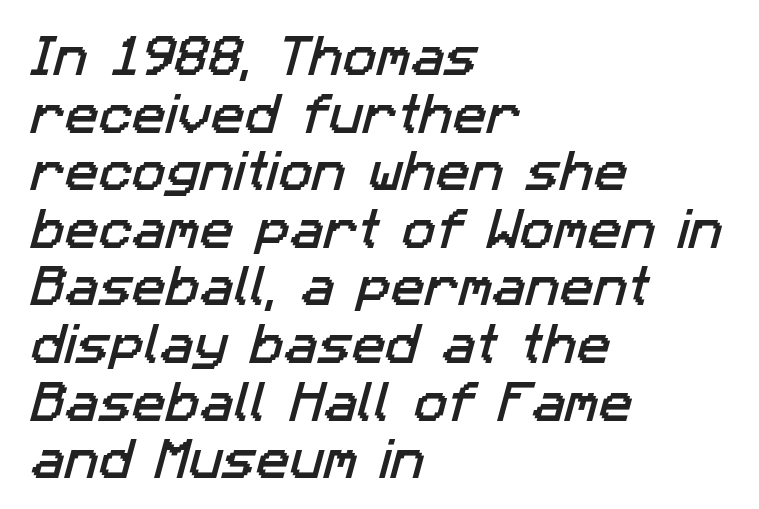
Q: Is the typeface a serif or a sans-serif typeface? A: Sans-serif.
Q: Is the text underlined? A: No.
Q: How is the paragraph aligned? A: Left-aligned.
Q: Is the spacing between letters normal or unusually wide? A: Normal.
Q: Is the spacing between lines tight, normal or loose? A: Normal.
Q: Width (condensed, normal, or wide)? A: Normal.
Q: Stroke contrast? A: Low.
Q: x-height? A: Medium.
Q: Monospaced? A: No.
